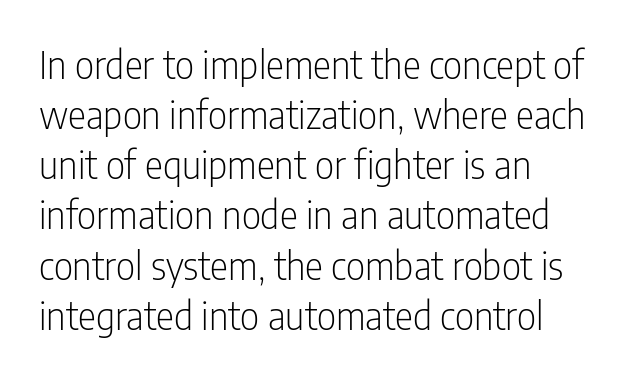
Q: Is the text bold? A: No.
Q: Is the text italic (slanted)? A: No, it is upright.
Q: Is the typeface a serif or a sans-serif typeface? A: Sans-serif.
Q: Is the text underlined? A: No.
Q: How is the paragraph aligned? A: Left-aligned.
Q: Is the spacing between letters normal or unusually wide? A: Normal.
Q: Is the spacing between lines tight, normal or loose? A: Normal.
Q: Width (condensed, normal, or wide)? A: Condensed.
Q: Stroke contrast? A: Low.
Q: x-height? A: Medium.
Q: Monospaced? A: No.
